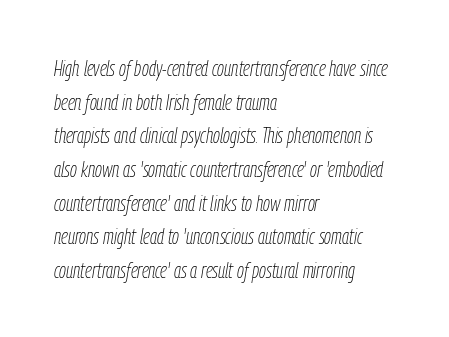
Q: Is the text bold? A: No.
Q: Is the text italic (slanted)? A: Yes, it leans right by about 9 degrees.
Q: Is the text underlined? A: No.
Q: How is the paragraph aligned? A: Left-aligned.
Q: Is the spacing between letters normal or unusually wide? A: Normal.
Q: Is the spacing between lines tight, normal or loose? A: Normal.
